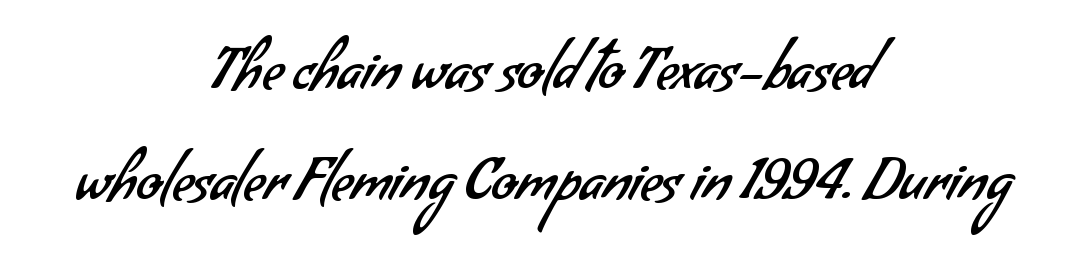
Stems and bowls with no extra thickness — not bold. The face used here is a sans, in the tradition of grotesques and geometrics. Does extra space separate the letters? No, they use regular spacing. The space between consecutive lines is lavish.
